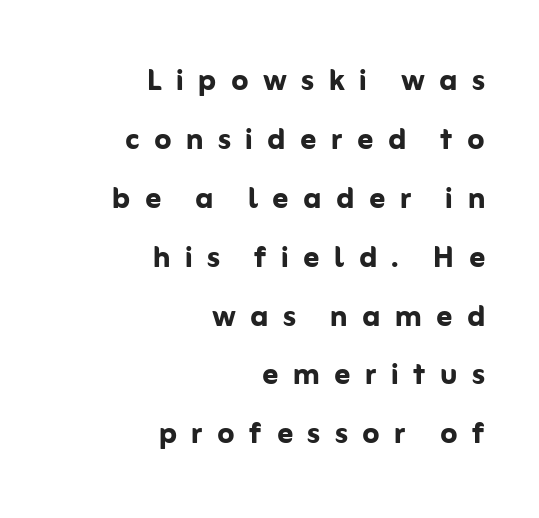
The image shows 39 px semibold sans-serif type, upright; set right-aligned, normal line spacing (1.51x), unusually wide letter spacing (+0.37 em), not underlined; low stroke contrast and a medium x-height.
